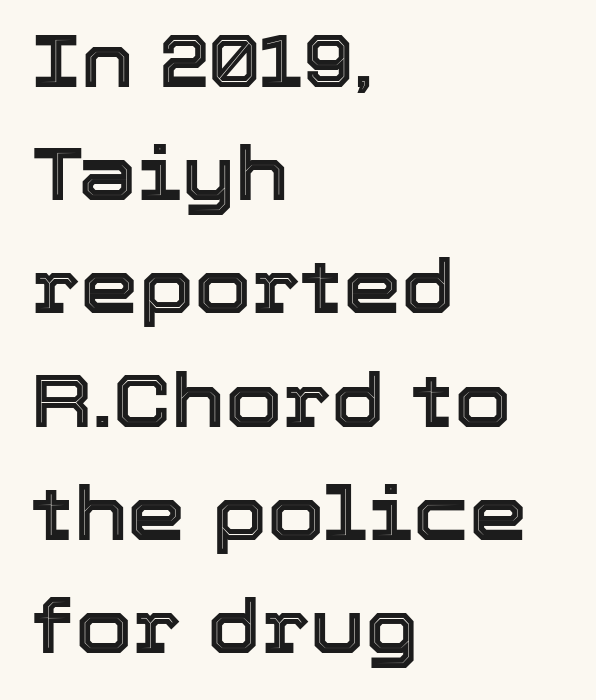
Spacing verdict: proportional, widths tailored to each character. The area under the type is left untouched. The specimen reads as upright at a glance. Glyph-to-glyph distance matches everyday printed text.
